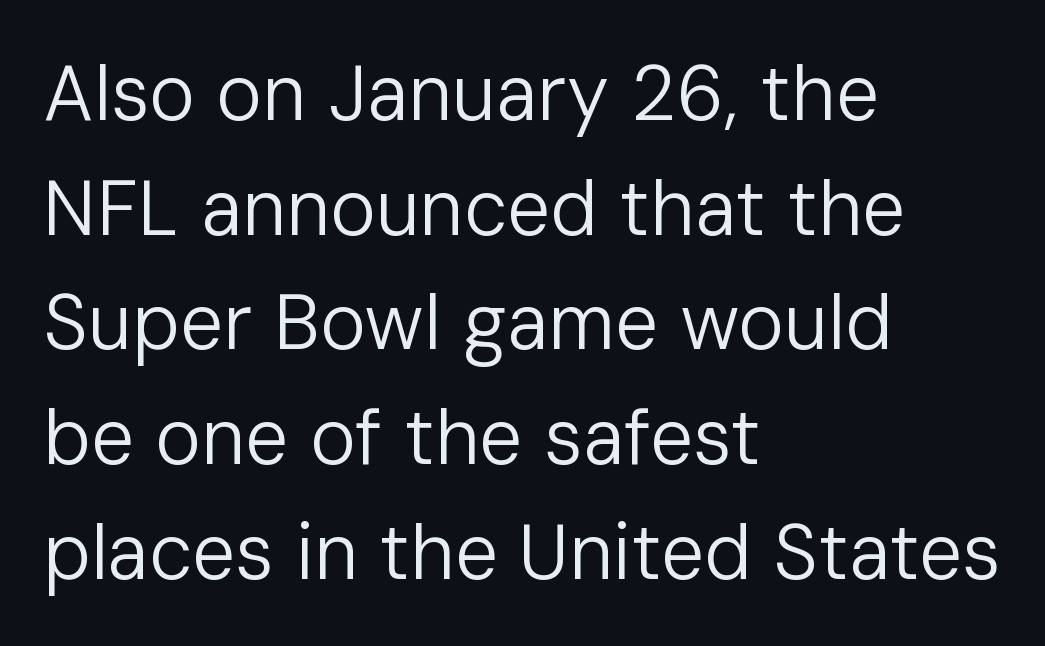
{"serif": "no", "italic": "no", "bold": "no", "weight": "regular", "width": "normal", "stroke_contrast": "low", "x_height": "medium", "monospaced": "no", "underline": "no", "align": "left", "line_spacing": "normal", "line_spacing_ratio": 1.49, "letter_spacing": "normal", "letter_spacing_em": 0.0, "glyph_px": 77}
